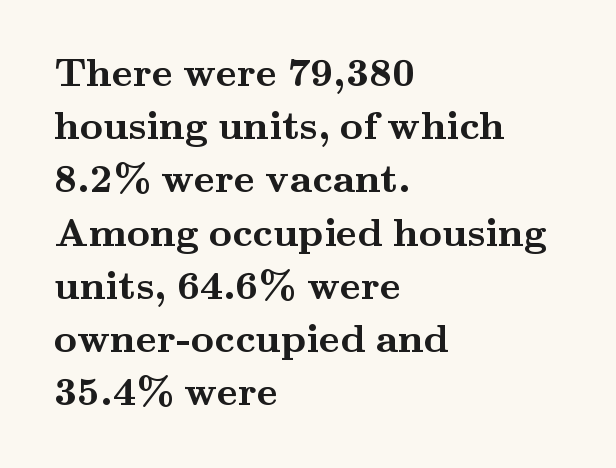
Spacing between characters is what you'd get straight out of the box. The designer left line spacing at the default. Horizontal alignment here is leftward, the default for most running prose. Letterform terminals end in serifs throughout the passage. Think of a printed novel: that variable character pitch is what you see here.
